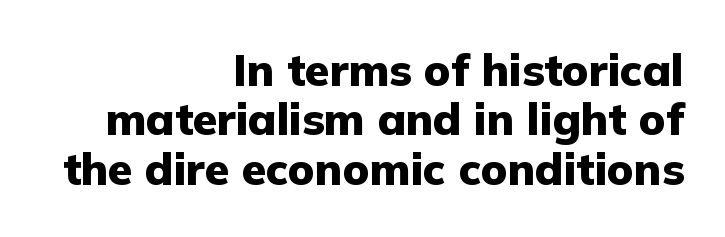
{"serif": "no", "italic": "no", "bold": "yes", "weight": "heavy", "width": "normal", "stroke_contrast": "low", "x_height": "medium", "monospaced": "no", "underline": "no", "align": "right", "line_spacing": "tight", "line_spacing_ratio": 1.12, "letter_spacing": "normal", "letter_spacing_em": 0.0, "glyph_px": 44}
